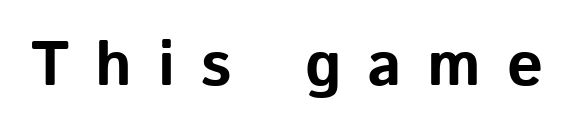
The image shows 63 px bold sans-serif type, upright; set unusually wide letter spacing (+0.41 em), not underlined; low stroke contrast and a medium x-height.
